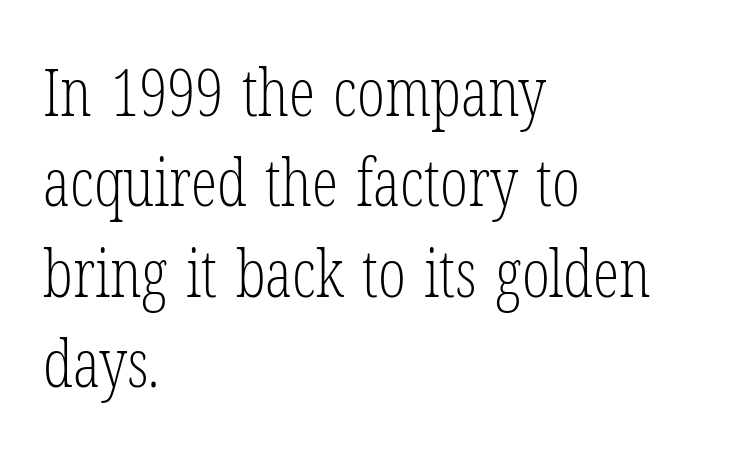
A roman cut, with each character standing at attention. The face used here is proportionally spaced, like ordinary book or web type. This sample uses plain, unmodified letter spacing. The glyphs in this specimen are seriffed. The area under the type is left untouched. This rendering uses left alignment, leaving the right contour irregular.
